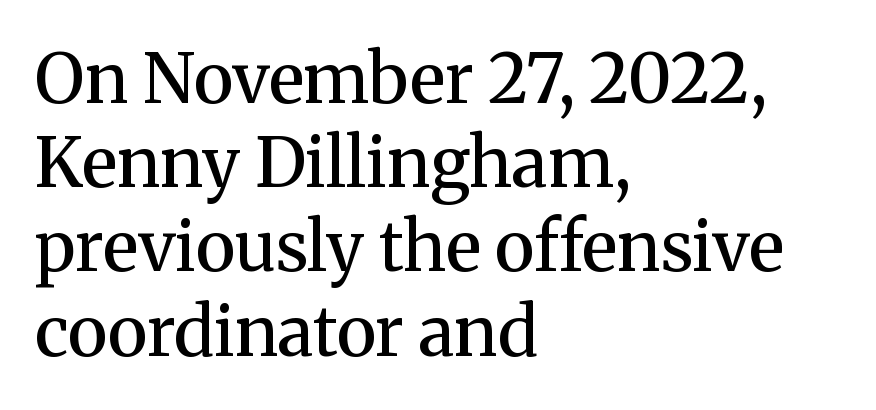
The face used here is proportionally spaced, like ordinary book or web type. Leftover space on each line is placed entirely after the last word. The characters display serif detailing at their extremities. In terms of weight, the rendering is demibold, just under bold.
